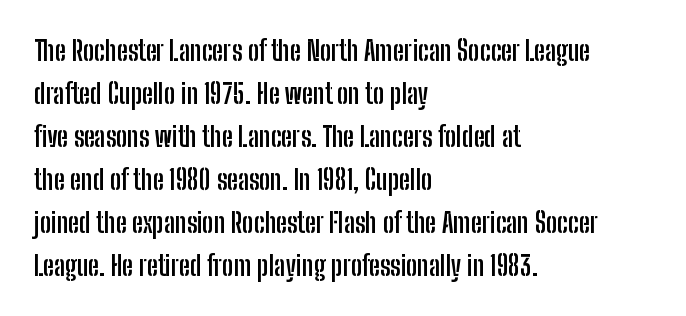
Q: Is the text bold? A: Yes.
Q: Is the text italic (slanted)? A: No, it is upright.
Q: Is the text underlined? A: No.
Q: How is the paragraph aligned? A: Left-aligned.
Q: Is the spacing between letters normal or unusually wide? A: Normal.
Q: Is the spacing between lines tight, normal or loose? A: Normal.
